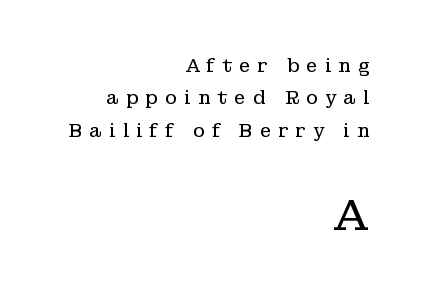
Q: Is the text bold? A: No.
Q: Is the text italic (slanted)? A: No, it is upright.
Q: Is the typeface a serif or a sans-serif typeface? A: Serif.
Q: Is the text underlined? A: No.
Q: How is the paragraph aligned? A: Right-aligned.
Q: Is the spacing between letters normal or unusually wide? A: Unusually wide.
Q: Which block of text is set in a larger size, the first (top) or the second (bottom)? A: The second (bottom) one.
Q: Width (condensed, normal, or wide)? A: Normal.
Q: Stroke contrast? A: Low.
Q: x-height? A: Medium.
Q: Monospaced? A: No.
